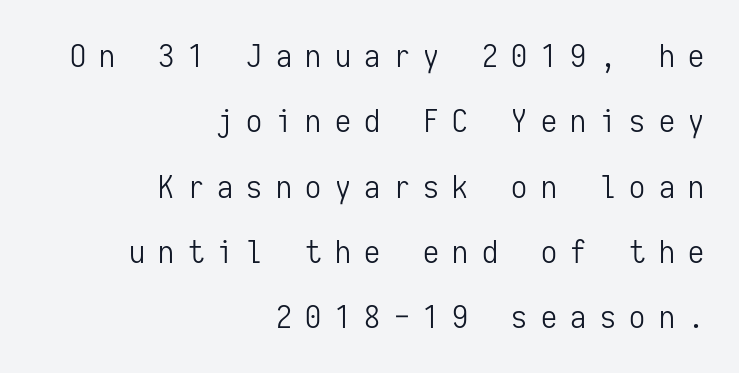
{"serif": "no", "italic": "no", "bold": "no", "weight": "light", "width": "condensed", "stroke_contrast": "low", "x_height": "medium", "monospaced": "yes", "underline": "no", "align": "right", "line_spacing": "loose", "line_spacing_ratio": 2.04, "letter_spacing": "wide", "letter_spacing_em": 0.42, "glyph_px": 32}
